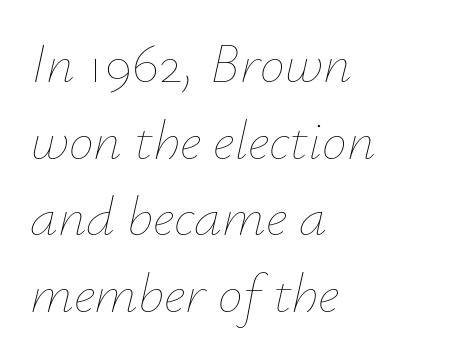
Q: Is the text bold? A: No.
Q: Is the text italic (slanted)? A: Yes, it leans right by about 12 degrees.
Q: Is the text underlined? A: No.
Q: How is the paragraph aligned? A: Left-aligned.
Q: Is the spacing between letters normal or unusually wide? A: Normal.
Q: Is the spacing between lines tight, normal or loose? A: Normal.
Q: Width (condensed, normal, or wide)? A: Normal.
Q: Stroke contrast? A: Low.
Q: x-height? A: Small.
Q: Monospaced? A: No.
